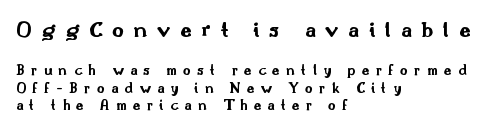
{"italic": "no", "bold": "yes", "underline": "no", "align": "left", "line_spacing_ratio": 1.17, "letter_spacing": "wide", "letter_spacing_em": 0.42, "larger_block": "first", "size_ratio": 1.53, "glyph_px": 23}
